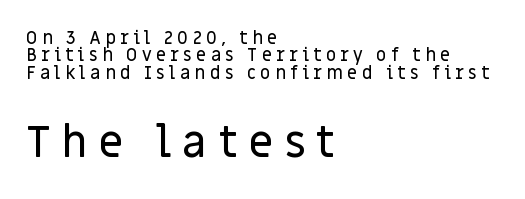
The image shows 44 px sans-serif type, upright; set left-aligned, tight line spacing (0.97x), unusually wide letter spacing (+0.24 em), not underlined; the second (bottom) block is 2.44x larger; low stroke contrast and a large x-height.
